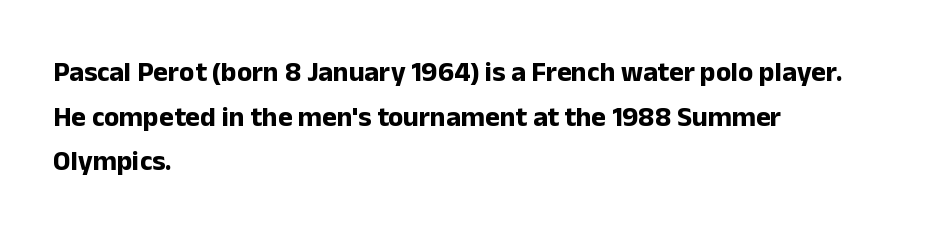
{"serif": "no", "italic": "no", "bold": "yes", "weight": "bold", "width": "normal", "stroke_contrast": "low", "x_height": "medium", "monospaced": "no", "underline": "no", "align": "left", "line_spacing": "normal", "line_spacing_ratio": 1.59, "letter_spacing": "normal", "letter_spacing_em": 0.0, "glyph_px": 28}
